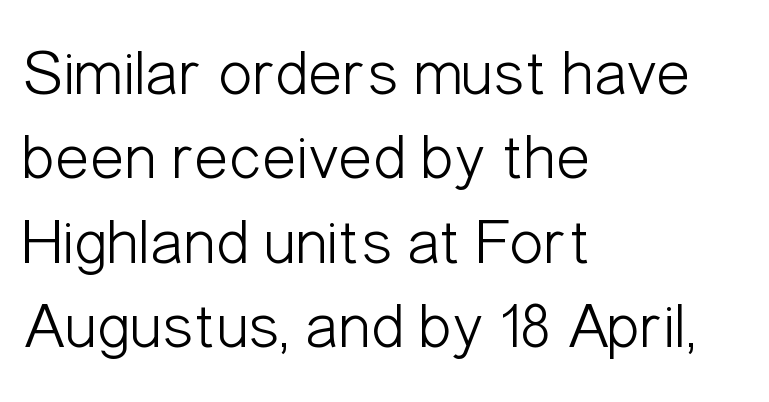
The image shows 65 px light, condensed sans-serif type, upright; set left-aligned, normal line spacing (1.3x), normal letter spacing, not underlined; low stroke contrast and a medium x-height.
